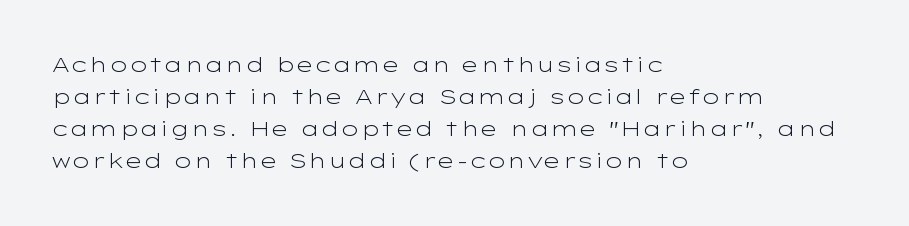
The image shows 21 px text type, upright; set left-aligned, normal line spacing (1.53x), normal letter spacing, not underlined.
